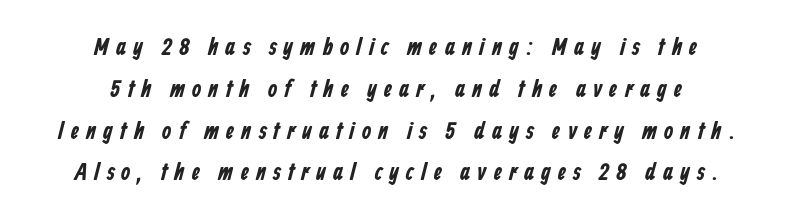
Typeset on center — no edge is straight. Rule under the text: the space is simply empty. The face used here is rendered with a markedly widened letterfit.
